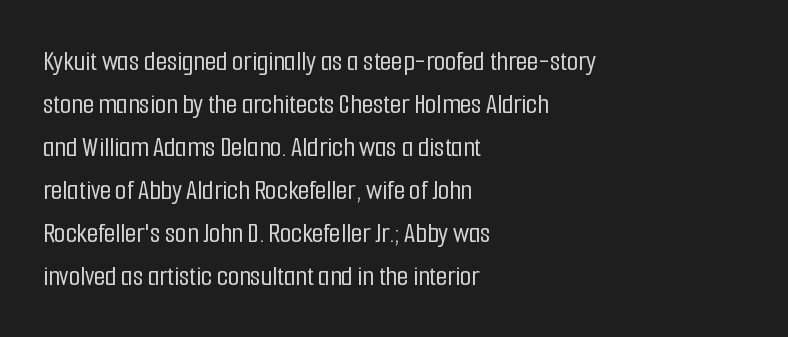
Q: Is the text italic (slanted)? A: No, it is upright.
Q: Is the typeface a serif or a sans-serif typeface? A: Sans-serif.
Q: Is the text underlined? A: No.
Q: How is the paragraph aligned? A: Left-aligned.
Q: Is the spacing between letters normal or unusually wide? A: Normal.
Q: Is the spacing between lines tight, normal or loose? A: Normal.
Q: Width (condensed, normal, or wide)? A: Condensed.
Q: Stroke contrast? A: Low.
Q: x-height? A: Medium.
Q: Monospaced? A: No.
